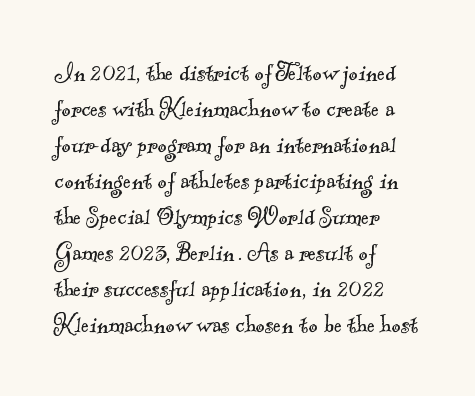
The image shows 29 px light serif type; set left-aligned, line spacing 1.24x, normal letter spacing, not underlined; a small x-height.
